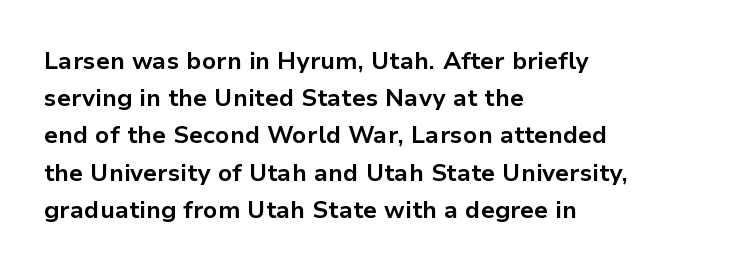
Q: Is the text bold? A: Yes.
Q: Is the text italic (slanted)? A: No, it is upright.
Q: Is the text underlined? A: No.
Q: How is the paragraph aligned? A: Left-aligned.
Q: Is the spacing between letters normal or unusually wide? A: Normal.
Q: Is the spacing between lines tight, normal or loose? A: Normal.
